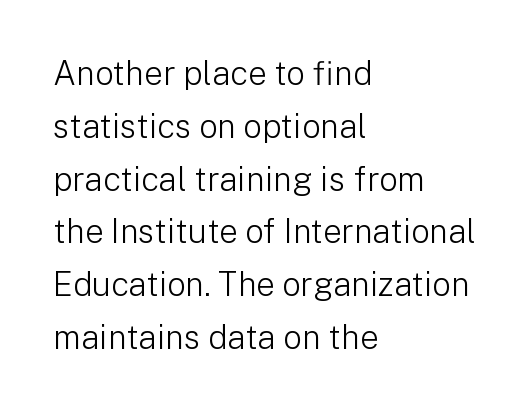
Q: Is the text bold? A: No.
Q: Is the text italic (slanted)? A: No, it is upright.
Q: Is the typeface a serif or a sans-serif typeface? A: Sans-serif.
Q: Is the text underlined? A: No.
Q: How is the paragraph aligned? A: Left-aligned.
Q: Is the spacing between letters normal or unusually wide? A: Normal.
Q: Is the spacing between lines tight, normal or loose? A: Normal.
Q: Width (condensed, normal, or wide)? A: Normal.
Q: Stroke contrast? A: Low.
Q: x-height? A: Medium.
Q: Monospaced? A: No.
